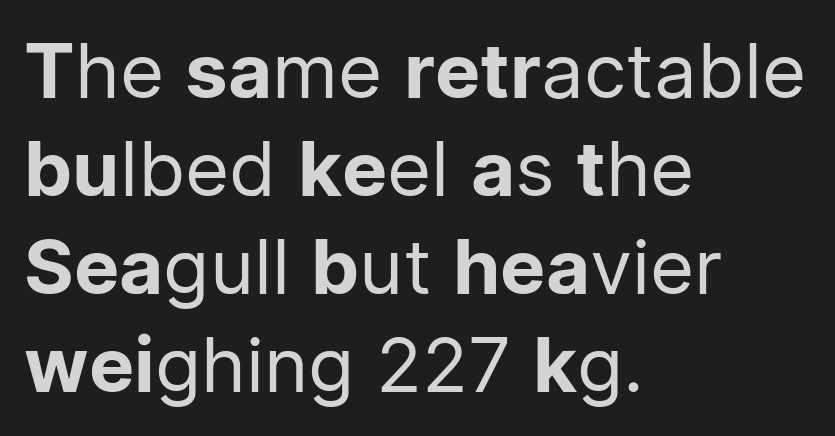
Q: Is the text bold? A: No.
Q: Is the text italic (slanted)? A: No, it is upright.
Q: Is the typeface a serif or a sans-serif typeface? A: Sans-serif.
Q: Is the text underlined? A: No.
Q: How is the paragraph aligned? A: Left-aligned.
Q: Is the spacing between letters normal or unusually wide? A: Normal.
Q: Is the spacing between lines tight, normal or loose? A: Normal.
Q: Width (condensed, normal, or wide)? A: Normal.
Q: Stroke contrast? A: Low.
Q: x-height? A: Medium.
Q: Monospaced? A: No.
